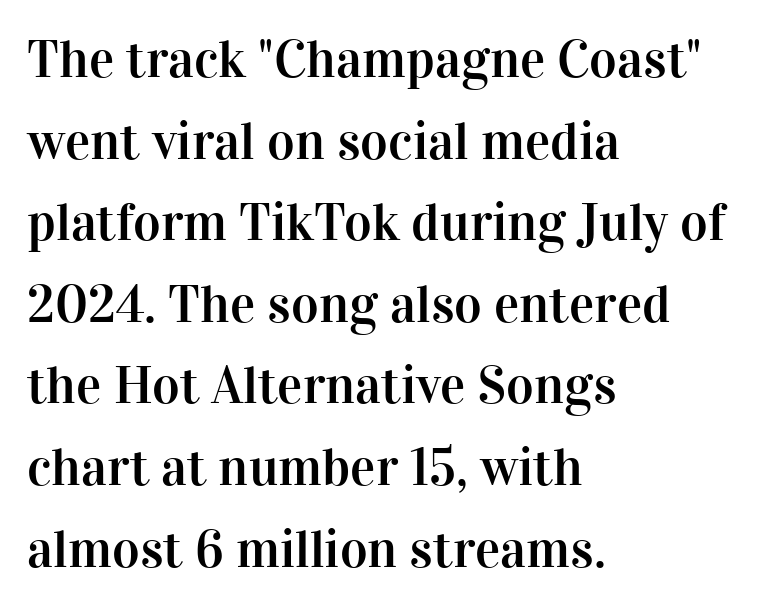
Varying glyph widths throughout — classic text-font behaviour. All the whitespace from short lines collects on the right. This sample uses an upright cut, with every glyph sitting square on the baseline. Interline gaps are of average width in this sample. Lines of text with bare space underneath. Characters follow at the spacing the type designer built in.
